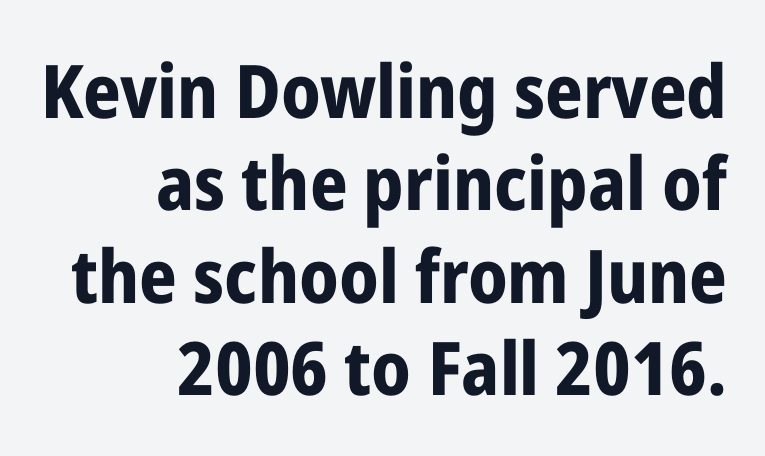
The image shows 74 px bold, condensed sans-serif type, upright; set right-aligned, normal line spacing (1.25x), normal letter spacing, not underlined; low stroke contrast and a medium x-height.
